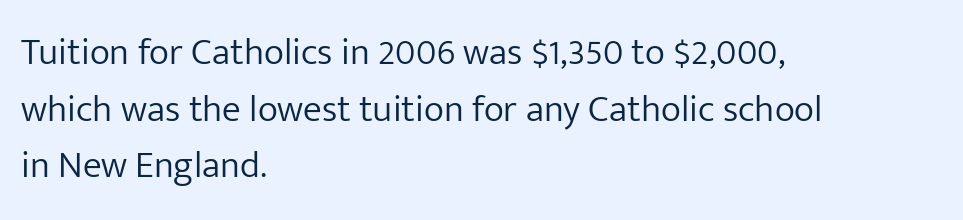
The compositor pushed each line to the left boundary. Check the space under the baseline: it is left empty. Students, observe: this is what conventionally led text looks like. Think of a printed novel: that variable character pitch is what you see here. Tall strokes in this sample are plumb rather than angled. Tracking here is standard; glyphs follow each other at the usual distance.
